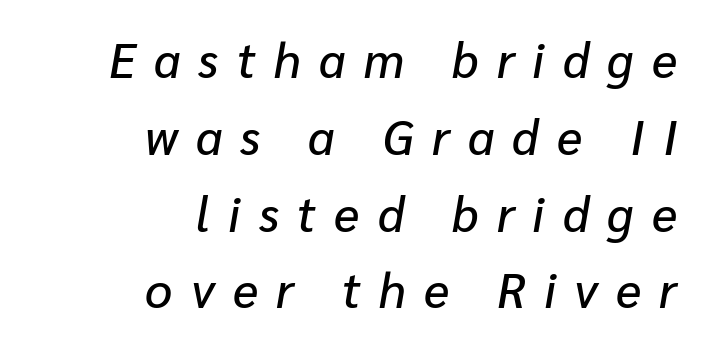
Honestly, the letter spacing is so wide it's the main thing you notice. These lines are set flush right with a ragged left edge. Successive baselines arrive at the customary interval. Note the varied advance widths — an 'i' is clearly narrower than an 'm'. Check the space under the baseline: it is left empty. The typography opts for an oblique posture over an upright one.
